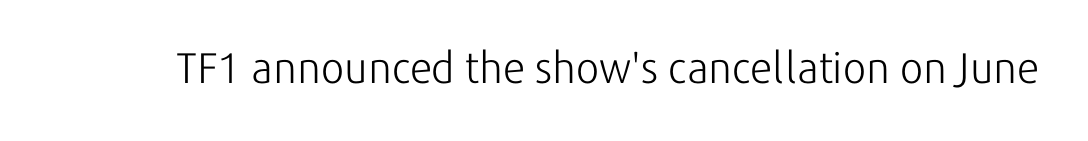
{"serif": "no", "italic": "no", "bold": "no", "weight": "light", "width": "normal", "stroke_contrast": "low", "x_height": "medium", "monospaced": "no", "underline": "no", "letter_spacing": "normal", "letter_spacing_em": 0.0, "glyph_px": 43}
